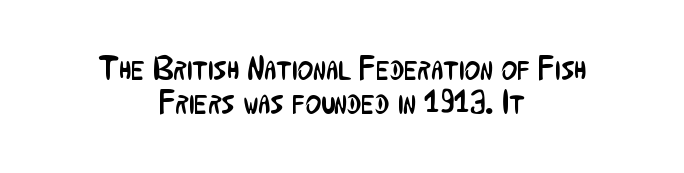
Honestly, the rows look squashed on top of each other. Heft: none added — not bold. This rendering leaves character spacing at its baseline value. The font family rendered here belongs to the sans-serif group. Here the designer chose a conventional face with non-uniform glyph widths.
